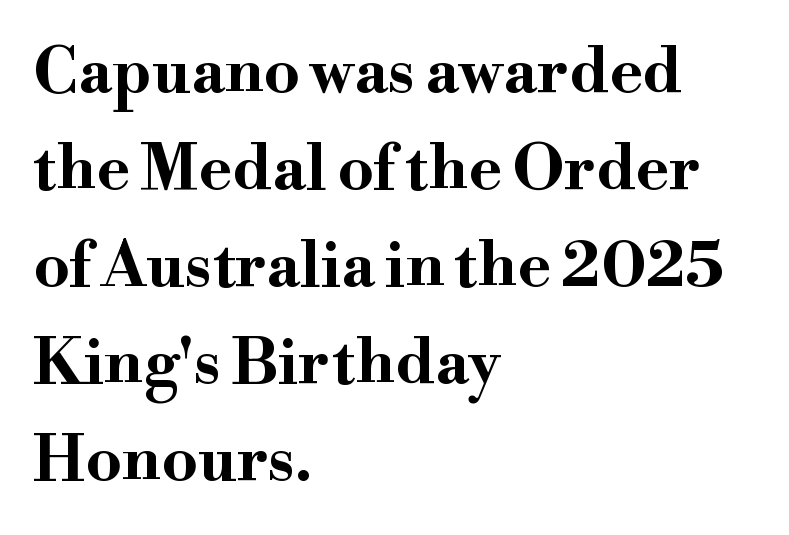
Which margin do the lines hug? The left one — the right edge is uneven. Set as a true bold cut, around the 700 mark. Small tapered or slab feet sit at the stroke ends, so this counts as serif. A clean baseline with only descenders dipping below it.
